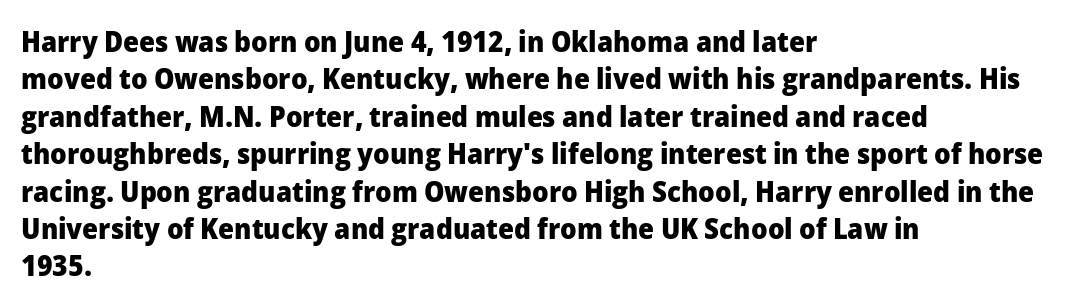
The image shows 29 px heavy sans-serif type, upright; set left-aligned, normal line spacing (1.29x), normal letter spacing, not underlined; low stroke contrast and a medium x-height.
